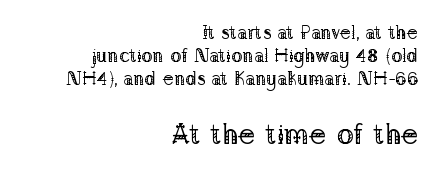
Q: Is the text bold? A: No.
Q: Is the text italic (slanted)? A: No, it is upright.
Q: Is the typeface a serif or a sans-serif typeface? A: Serif.
Q: Is the text underlined? A: No.
Q: How is the paragraph aligned? A: Right-aligned.
Q: Is the spacing between letters normal or unusually wide? A: Normal.
Q: Which block of text is set in a larger size, the first (top) or the second (bottom)? A: The second (bottom) one.
Q: Width (condensed, normal, or wide)? A: Normal.
Q: Stroke contrast? A: Low.
Q: x-height? A: Medium.
Q: Monospaced? A: No.
